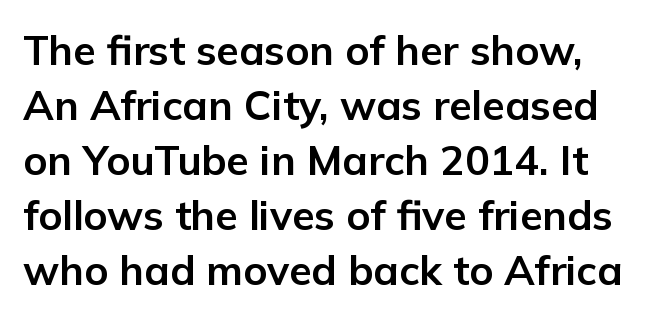
Q: Is the text bold? A: Yes.
Q: Is the text italic (slanted)? A: No, it is upright.
Q: Is the typeface a serif or a sans-serif typeface? A: Sans-serif.
Q: Is the text underlined? A: No.
Q: Is the spacing between letters normal or unusually wide? A: Normal.
Q: Is the spacing between lines tight, normal or loose? A: Normal.
Q: Width (condensed, normal, or wide)? A: Normal.
Q: Stroke contrast? A: Low.
Q: x-height? A: Medium.
Q: Monospaced? A: No.
